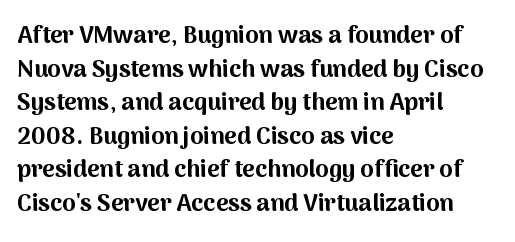
The image shows 24 px bold type, upright; set left-aligned, normal line spacing (1.4x), normal letter spacing, not underlined.
